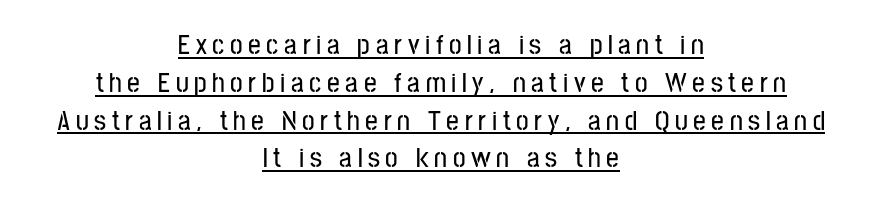
Q: Is the text italic (slanted)? A: No, it is upright.
Q: Is the typeface a serif or a sans-serif typeface? A: Sans-serif.
Q: Is the text underlined? A: Yes.
Q: How is the paragraph aligned? A: Centered.
Q: Is the spacing between letters normal or unusually wide? A: Unusually wide.
Q: Is the spacing between lines tight, normal or loose? A: Normal.
Q: Width (condensed, normal, or wide)? A: Condensed.
Q: Stroke contrast? A: Low.
Q: x-height? A: Medium.
Q: Monospaced? A: No.
